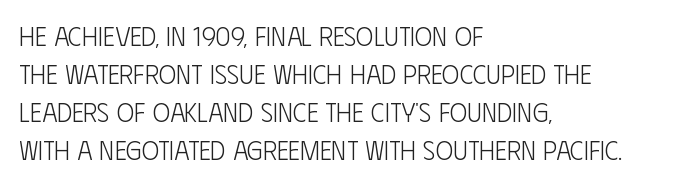
Q: Is the text bold? A: No.
Q: Is the text italic (slanted)? A: No, it is upright.
Q: Is the text underlined? A: No.
Q: How is the paragraph aligned? A: Left-aligned.
Q: Is the spacing between letters normal or unusually wide? A: Normal.
Q: Is the spacing between lines tight, normal or loose? A: Normal.
